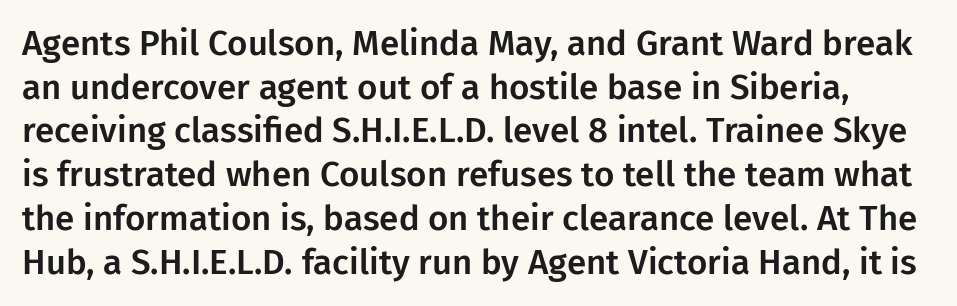
Q: Is the text italic (slanted)? A: No, it is upright.
Q: Is the typeface a serif or a sans-serif typeface? A: Sans-serif.
Q: Is the text underlined? A: No.
Q: Is the spacing between letters normal or unusually wide? A: Normal.
Q: Is the spacing between lines tight, normal or loose? A: Normal.
Q: Width (condensed, normal, or wide)? A: Normal.
Q: Stroke contrast? A: Low.
Q: x-height? A: Medium.
Q: Monospaced? A: No.
